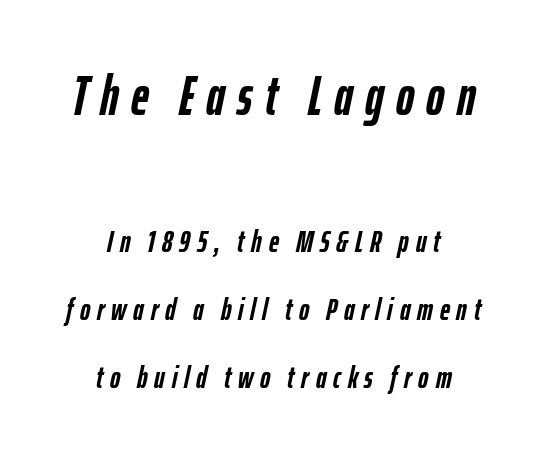
Character size in the leading block exceeds that of the trailing block. Varying glyph widths throughout — classic text-font behaviour. Line starts and ends both wander, symmetrically. The glyphs look as if they've been sheared to an angle. Display-style spreading of the glyphs; the letterfit is very open.
